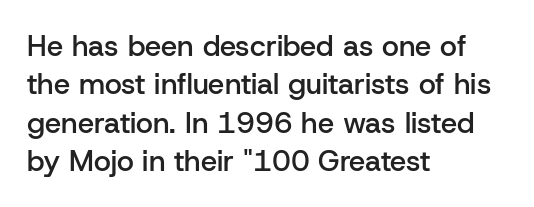
Looks like regular typesetting: each glyph gets only the width it needs. Quick note: not italic, upright. The face used here is rendered with its standard letterfit. This sample keeps an unexceptional amount of space between lines. The passage is arranged the way most books set body copy — flush left.
